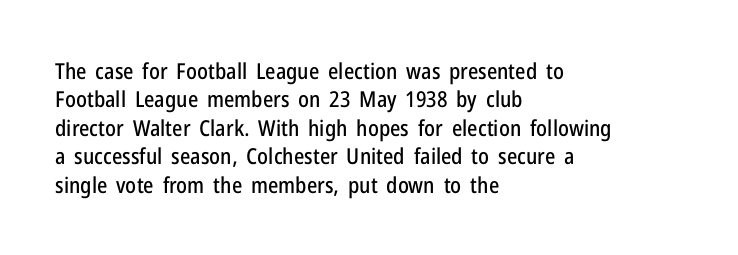
Does extra space separate the letters? No, they use regular spacing. Rows of type keep a routine distance in the vertical direction. Descender tails drop into unmarked territory. No italicization has been applied; the sample stays upright.
